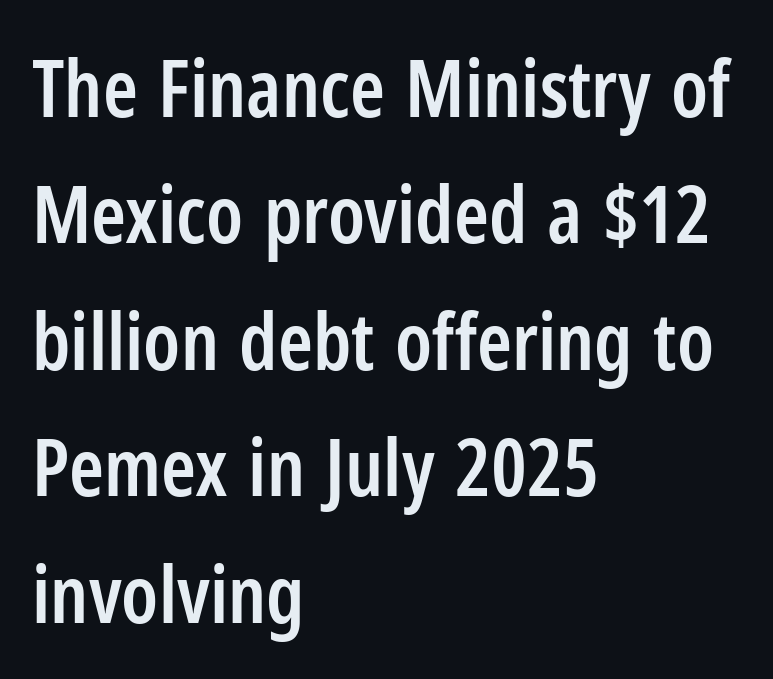
Summary of vertical rhythm: regular, with standard interline spacing. Does extra space separate the letters? No, they use regular spacing. Spacing verdict: proportional, widths tailored to each character. The typesetter chose a ragged-right arrangement here. You can tell it's not italic because the verticals are truly vertical.
